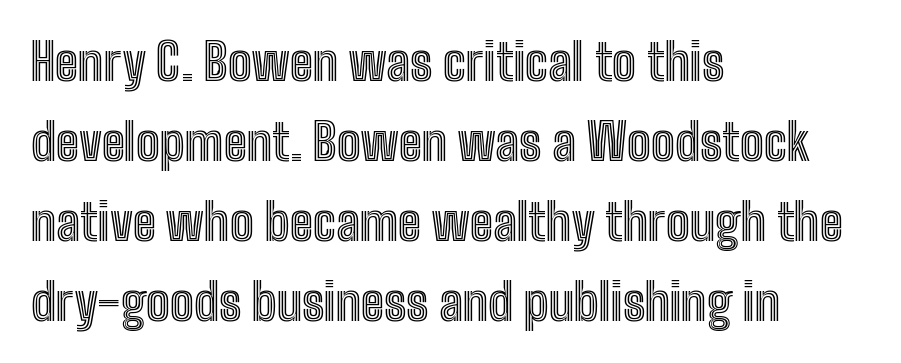
Q: Is the text italic (slanted)? A: No, it is upright.
Q: Is the text underlined? A: No.
Q: How is the paragraph aligned? A: Left-aligned.
Q: Is the spacing between letters normal or unusually wide? A: Normal.
Q: Is the spacing between lines tight, normal or loose? A: Normal.
Q: Width (condensed, normal, or wide)? A: Condensed.
Q: x-height? A: Medium.
Q: Monospaced? A: No.
